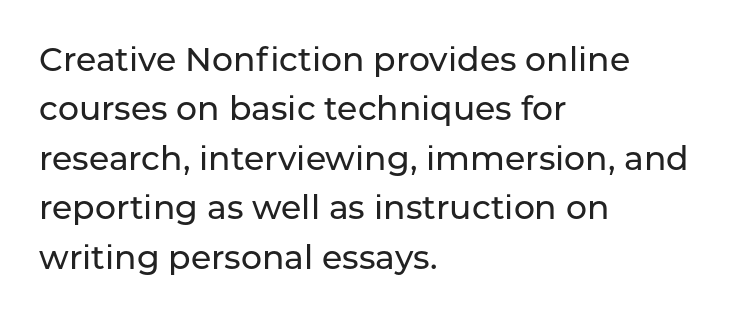
The image shows 33 px sans-serif type, upright; set left-aligned, normal line spacing (1.5x), normal letter spacing, not underlined; low stroke contrast and a medium x-height.
